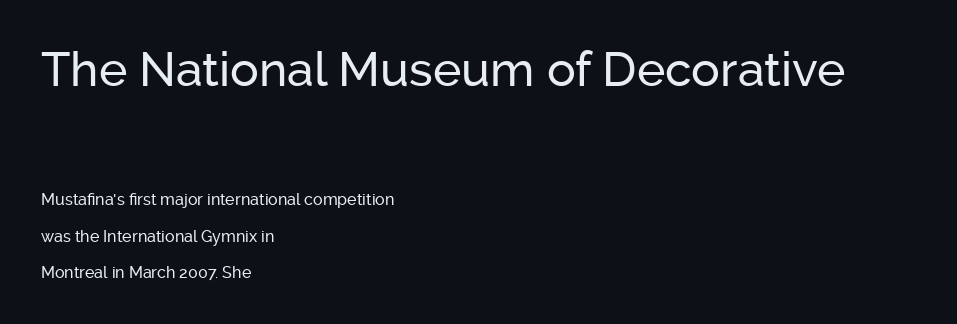
The upper block of text is set noticeably larger than the block beneath it. Students, note that the glyphs here touch the page at normal intervals. Here the designer chose a conventional face with non-uniform glyph widths. The rendering shows plain stroke endings on the letterforms — a sans-serif design. Alignment: flush left.
